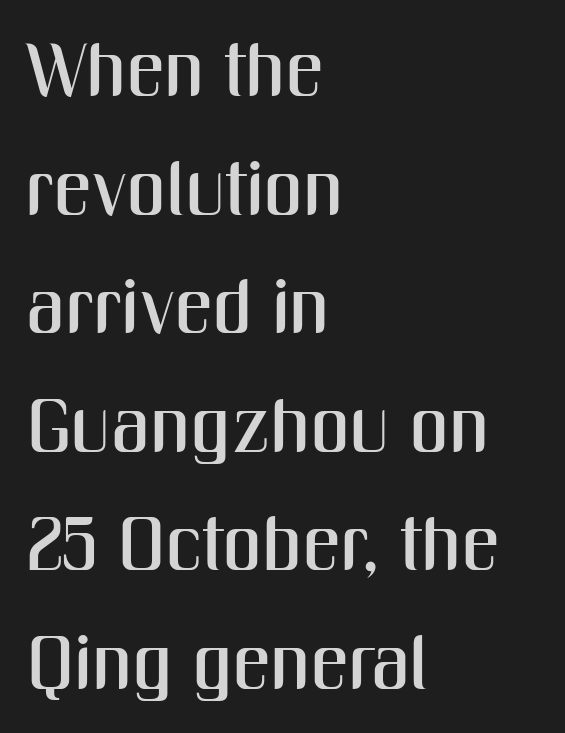
This rendering uses left alignment, leaving the right contour irregular. Serif or sans? Sans — the stroke terminals are bare. The specimen reads as upright at a glance. Nobody drew a line under any word here. Is the letter spacing exaggerated? No — it looks like the ordinary default. The letters advance in unequal steps, a hallmark of proportional type.
